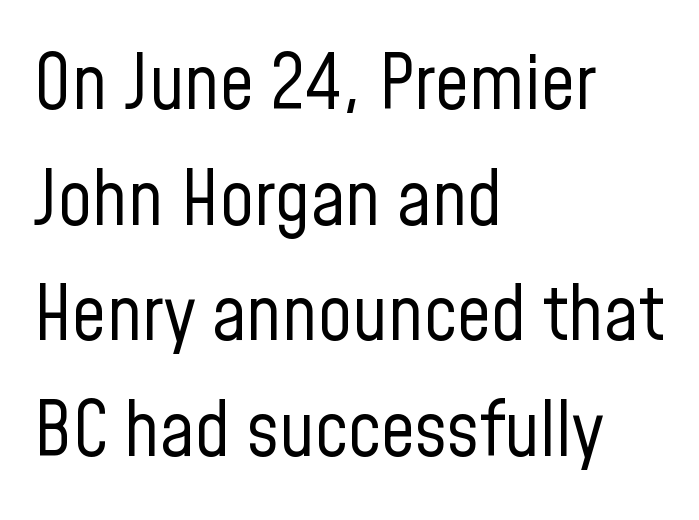
Line spacing here is normal. The weight tops out at a normal text grade. Observe the absence of serifs on each vertical stroke in this sample. Descenders hang freely into open space. The lettering stays uniformly vertical, giving the passage a roman look. Tracking here is standard; glyphs follow each other at the usual distance.
